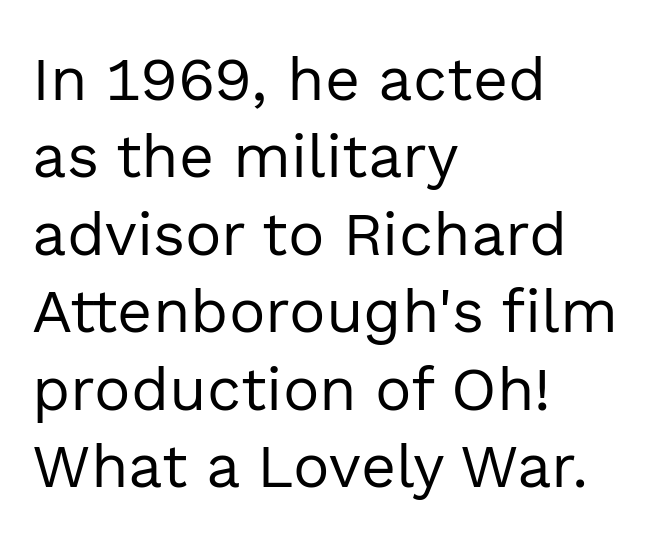
{"serif": "no", "italic": "no", "bold": "no", "weight": "regular", "width": "normal", "x_height": "medium", "monospaced": "no", "underline": "no", "align": "left", "line_spacing": "normal", "line_spacing_ratio": 1.27, "letter_spacing": "normal", "letter_spacing_em": 0.0, "glyph_px": 61}
